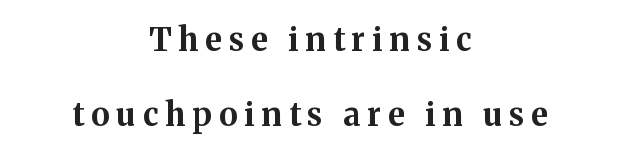
Q: Is the text bold? A: Yes.
Q: Is the text italic (slanted)? A: No, it is upright.
Q: Is the typeface a serif or a sans-serif typeface? A: Serif.
Q: Is the text underlined? A: No.
Q: How is the paragraph aligned? A: Centered.
Q: Is the spacing between letters normal or unusually wide? A: Unusually wide.
Q: Is the spacing between lines tight, normal or loose? A: Loose.
Q: Width (condensed, normal, or wide)? A: Normal.
Q: Stroke contrast? A: Medium.
Q: x-height? A: Medium.
Q: Monospaced? A: No.
